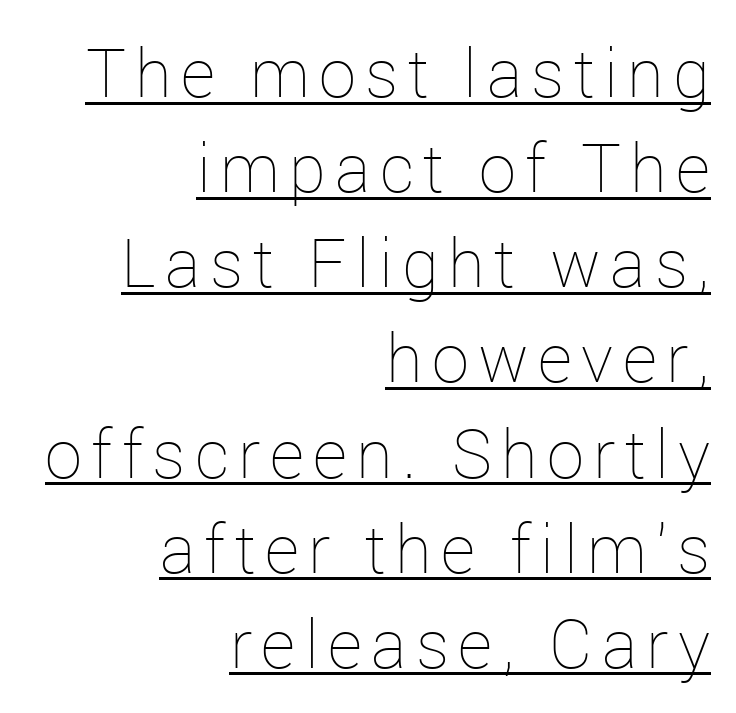
{"italic": "no", "bold": "no", "weight": "thin", "width": "normal", "stroke_contrast": "low", "x_height": "medium", "monospaced": "no", "underline": "yes", "align": "right", "line_spacing": "normal", "line_spacing_ratio": 1.42, "glyph_px": 67}
